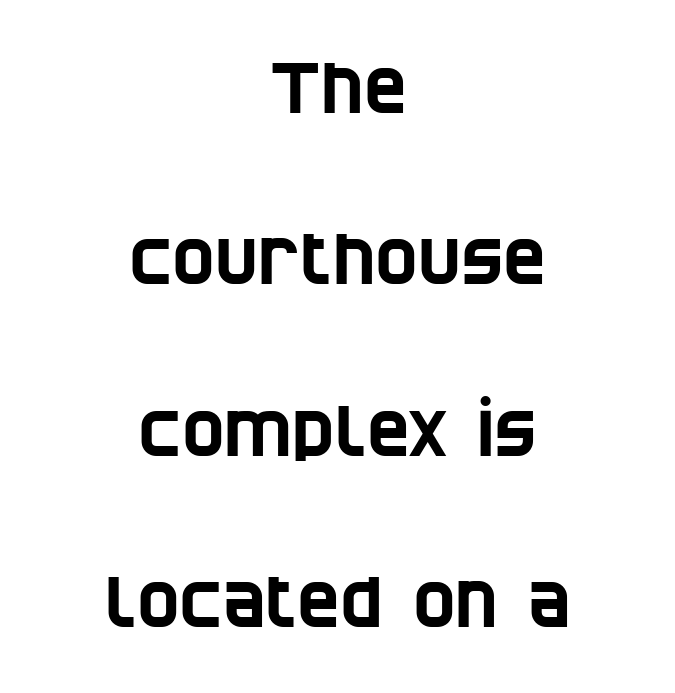
Q: Is the typeface a serif or a sans-serif typeface? A: Sans-serif.
Q: Is the text underlined? A: No.
Q: How is the paragraph aligned? A: Centered.
Q: Is the spacing between letters normal or unusually wide? A: Normal.
Q: Is the spacing between lines tight, normal or loose? A: Loose.
Q: Width (condensed, normal, or wide)? A: Condensed.
Q: Stroke contrast? A: Low.
Q: x-height? A: Large.
Q: Monospaced? A: No.
